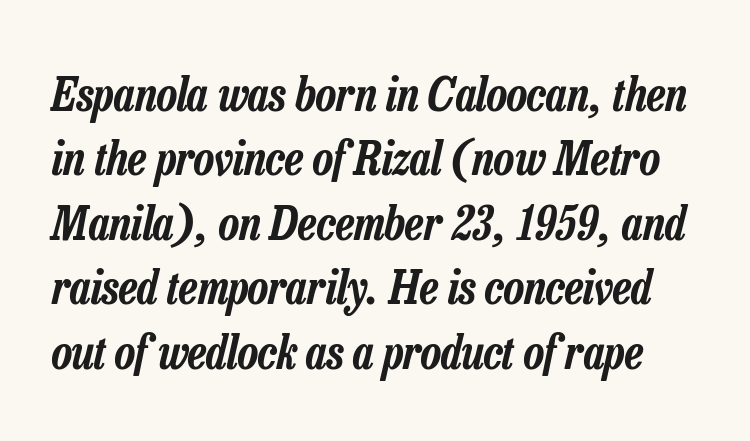
{"italic": "yes", "lean": "right", "slant_degrees": 13, "width": "condensed", "stroke_contrast": "low", "x_height": "medium", "monospaced": "no", "underline": "no", "line_spacing": "normal", "line_spacing_ratio": 1.37, "letter_spacing": "normal", "letter_spacing_em": 0.0, "glyph_px": 47}
